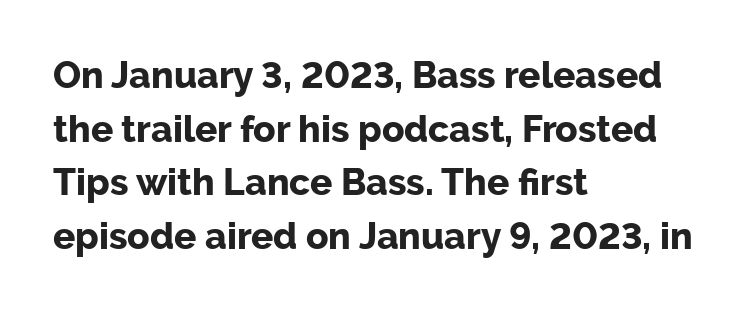
The image shows 37 px bold sans-serif type, upright; set left-aligned, normal line spacing (1.45x), normal letter spacing, not underlined; low stroke contrast and a medium x-height.
